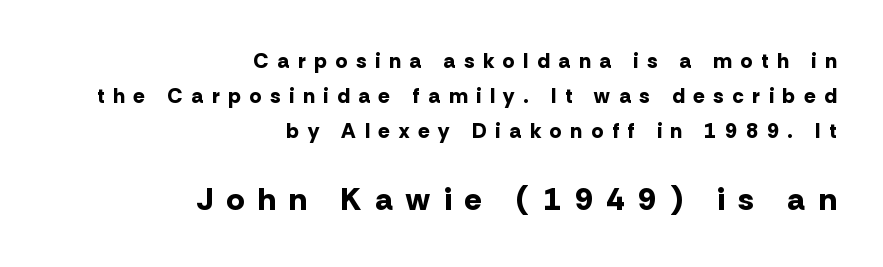
Q: Is the text bold? A: Yes.
Q: Is the text italic (slanted)? A: No, it is upright.
Q: Is the typeface a serif or a sans-serif typeface? A: Sans-serif.
Q: Is the text underlined? A: No.
Q: How is the paragraph aligned? A: Right-aligned.
Q: Is the spacing between letters normal or unusually wide? A: Unusually wide.
Q: Is the spacing between lines tight, normal or loose? A: Normal.
Q: Which block of text is set in a larger size, the first (top) or the second (bottom)? A: The second (bottom) one.
Q: Width (condensed, normal, or wide)? A: Normal.
Q: Stroke contrast? A: Low.
Q: x-height? A: Medium.
Q: Monospaced? A: No.
